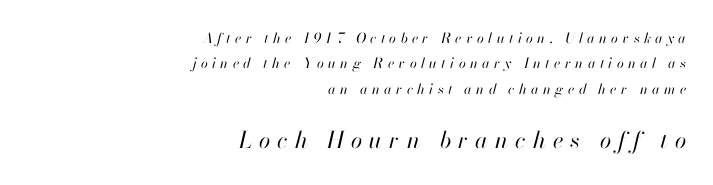
{"italic": "yes", "lean": "right", "slant_degrees": 13, "bold": "no", "underline": "no", "align": "right", "line_spacing_ratio": 1.82, "letter_spacing": "wide", "letter_spacing_em": 0.31, "larger_block": "second", "size_ratio": 1.64, "glyph_px": 23}
